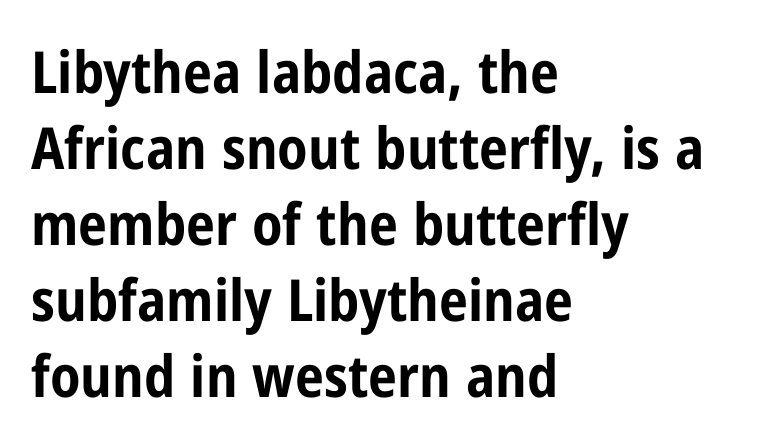
The image shows 58 px bold, condensed sans-serif type, upright; set left-aligned, normal line spacing (1.31x), normal letter spacing, not underlined; low stroke contrast and a medium x-height.
